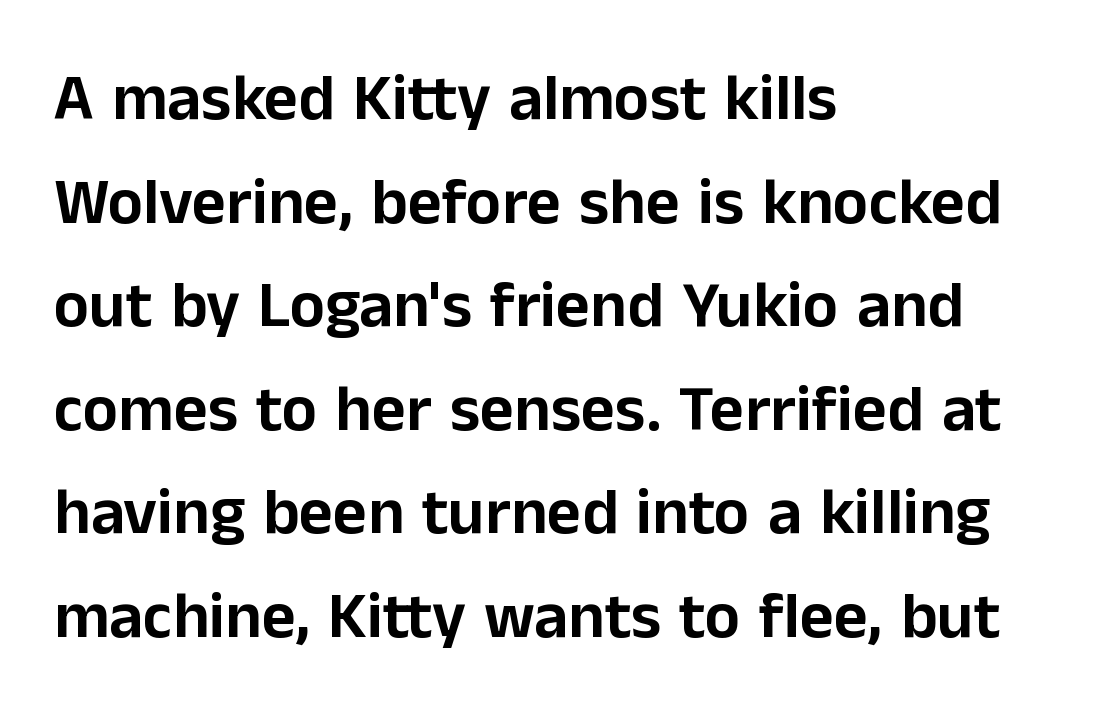
The image shows 66 px sans-serif type, upright; set left-aligned, normal line spacing (1.57x), normal letter spacing, not underlined; low stroke contrast and a medium x-height.
